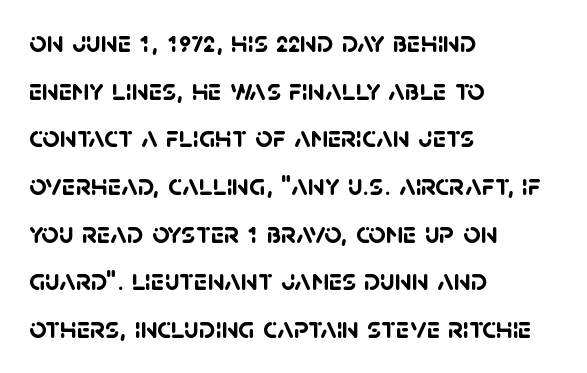
A typesetter would call this zero additional tracking. The face used here is a sans, in the tradition of grotesques and geometrics. All the whitespace from short lines collects on the right. How heavy is the stroke? Heavy — this is a bold. Regular leading.
